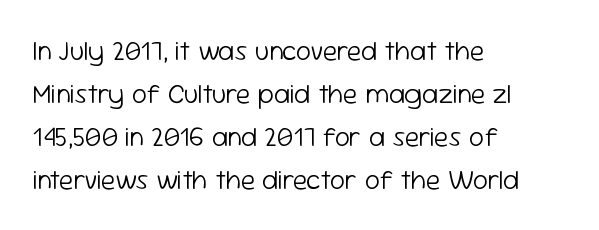
Q: Is the text bold? A: No.
Q: Is the text italic (slanted)? A: No, it is upright.
Q: Is the text underlined? A: No.
Q: How is the paragraph aligned? A: Left-aligned.
Q: Is the spacing between letters normal or unusually wide? A: Normal.
Q: Is the spacing between lines tight, normal or loose? A: Normal.
